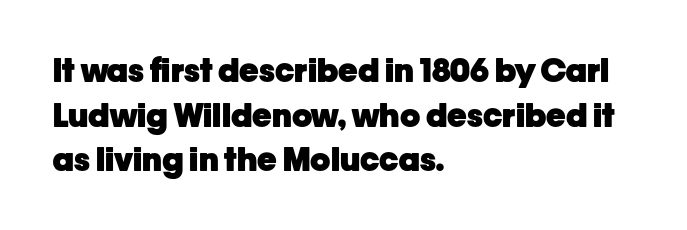
{"serif": "no", "italic": "no", "bold": "yes", "weight": "heavy", "width": "normal", "stroke_contrast": "low", "x_height": "medium", "monospaced": "no", "underline": "no", "align": "left", "line_spacing": "normal", "line_spacing_ratio": 1.35, "letter_spacing": "normal", "letter_spacing_em": 0.0, "glyph_px": 33}
